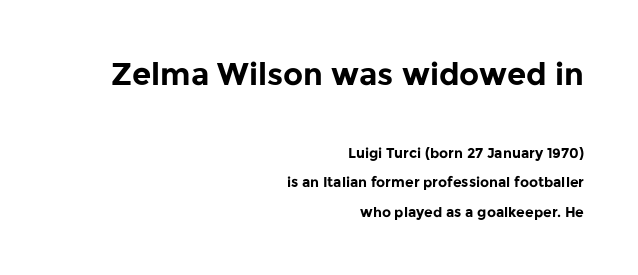
The image shows 31 px bold sans-serif type, upright; set right-aligned, loose line spacing (2.1x), normal letter spacing, not underlined; the first (top) block is 2.21x larger; low stroke contrast and a medium x-height.
